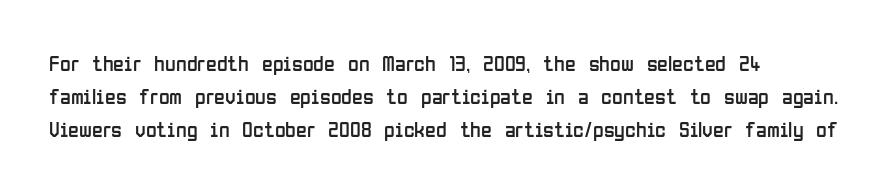
Tall strokes in this sample are plumb rather than angled. Weight: regular or lighter. Tracking value appears to be zero — textbook default spacing. The passage shown stacks its lines at a standard gap. The lines in this sample share a left origin and differ only in where they stop. Anything drawn beneath the words? Only blank space.
